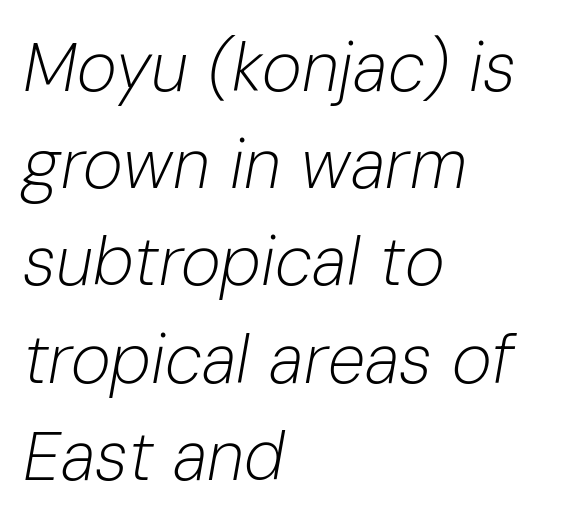
Characters follow at the spacing the type designer built in. Whoever set this chose a conventional vertical rhythm. The letters look calm and open, with moderate or lighter stems. Visually the block forms a straight wall on the left and a jagged coastline on the right.
